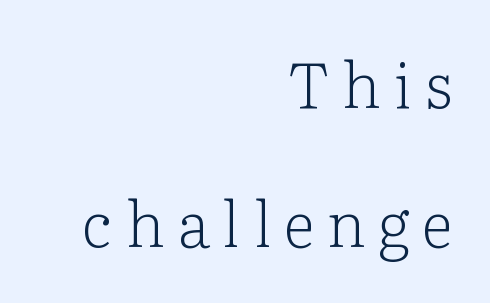
The image shows 63 px light serif type, upright; set right-aligned, loose line spacing (2.21x), unusually wide letter spacing (+0.2 em), not underlined; low stroke contrast and a medium x-height.
